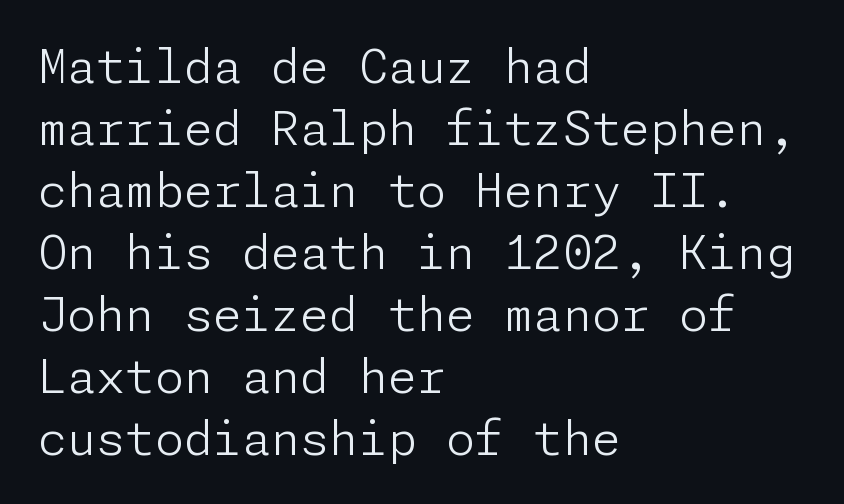
The type sits square on the baseline with zero lean. The area under the type is left untouched. The letterforms sit shoulder to shoulder at normal distance. The rows are spaced the way most documents space them. Ink coverage per letter is moderate at most.
